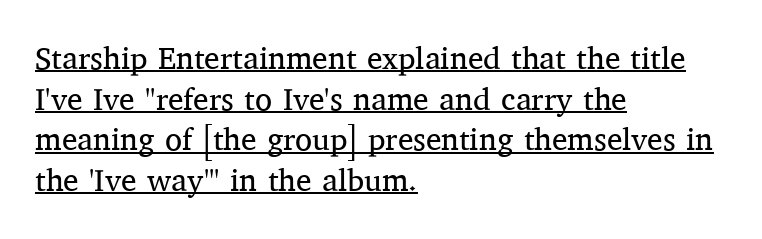
{"serif": "yes", "italic": "no", "bold": "no", "weight": "regular", "width": "normal", "stroke_contrast": "medium", "x_height": "medium", "monospaced": "no", "underline": "yes", "align": "left", "line_spacing": "normal", "line_spacing_ratio": 1.31, "letter_spacing": "normal", "letter_spacing_em": 0.0, "glyph_px": 31}
